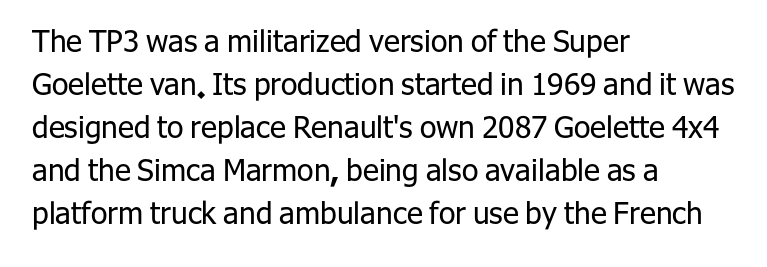
{"serif": "no", "italic": "no", "bold": "no", "weight": "regular", "width": "normal", "stroke_contrast": "low", "x_height": "medium", "monospaced": "no", "underline": "no", "align": "left", "line_spacing": "normal", "line_spacing_ratio": 1.43, "letter_spacing": "normal", "letter_spacing_em": 0.0, "glyph_px": 30}
